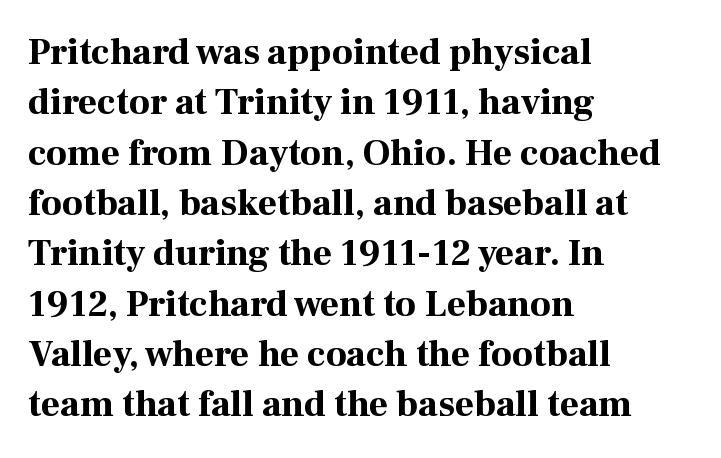
The image shows 37 px bold serif type, upright; set left-aligned, normal line spacing (1.36x), normal letter spacing, not underlined; high stroke contrast and a medium x-height.
